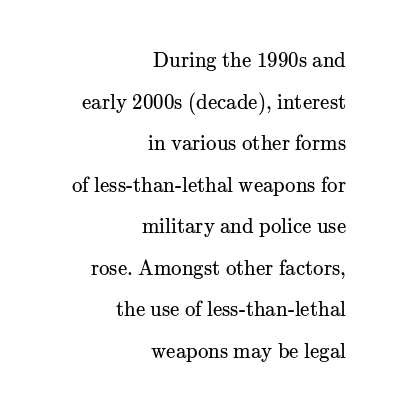
Q: Is the text bold? A: No.
Q: Is the text italic (slanted)? A: No, it is upright.
Q: Is the text underlined? A: No.
Q: How is the paragraph aligned? A: Right-aligned.
Q: Is the spacing between letters normal or unusually wide? A: Normal.
Q: Is the spacing between lines tight, normal or loose? A: Loose.
